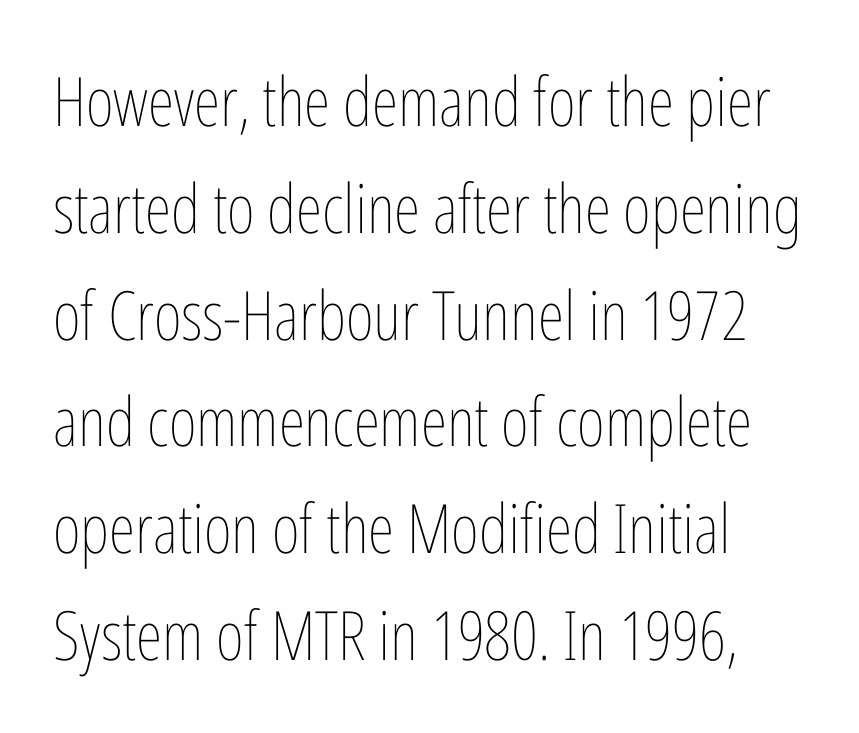
{"italic": "no", "bold": "no", "weight": "thin", "width": "condensed", "stroke_contrast": "low", "x_height": "medium", "monospaced": "no", "underline": "no", "align": "left", "line_spacing": "normal", "line_spacing_ratio": 1.57, "letter_spacing": "normal", "letter_spacing_em": 0.0, "glyph_px": 68}
